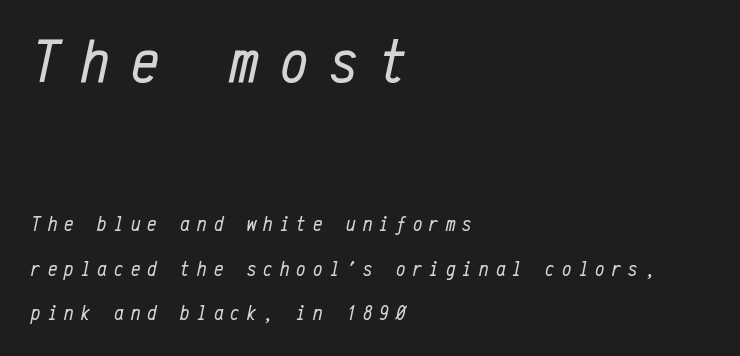
Two sizes are in play, and the larger belongs to the first block. In CSS terms this would be text-align: left. A typesetter would mark this as italic. The tracking reads as deliberately expanded to a designer's eye. Words float on clear page, feet unadorned. Every character here occupies the same horizontal width, giving the sample a typewriter-like rhythm.
